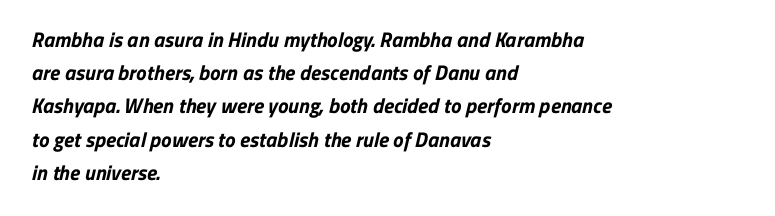
The image shows 21 px bold type; set left-aligned, normal line spacing (1.58x), normal letter spacing, not underlined.
